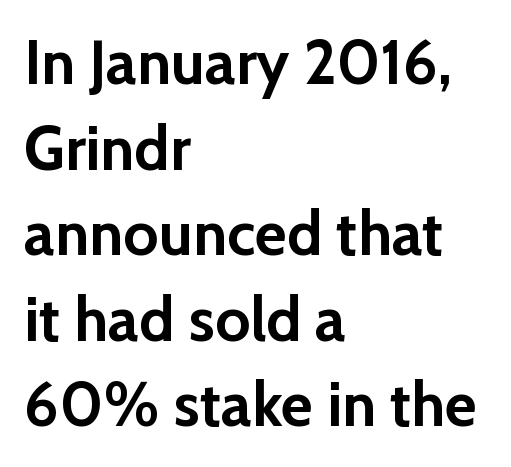
The image shows 62 px semibold sans-serif type, upright; set left-aligned, normal line spacing (1.38x), normal letter spacing, not underlined; low stroke contrast and a medium x-height.
